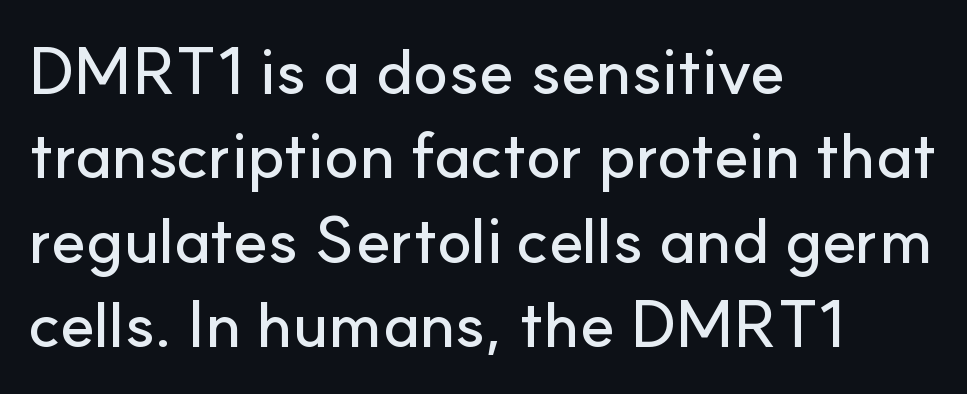
{"serif": "no", "italic": "no", "width": "normal", "stroke_contrast": "low", "x_height": "small", "monospaced": "no", "underline": "no", "align": "left", "line_spacing": "normal", "line_spacing_ratio": 1.3, "letter_spacing": "normal", "letter_spacing_em": 0.0, "glyph_px": 65}
